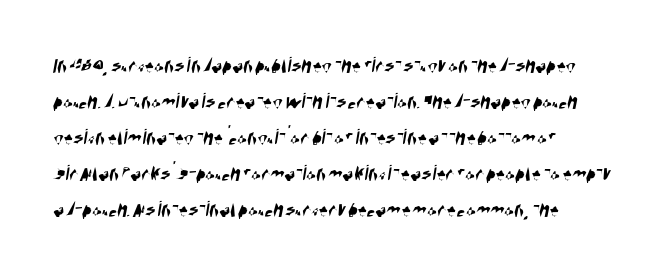
{"underline": "no", "line_spacing": "normal", "line_spacing_ratio": 1.56, "letter_spacing": "normal", "letter_spacing_em": 0.0, "glyph_px": 23}
